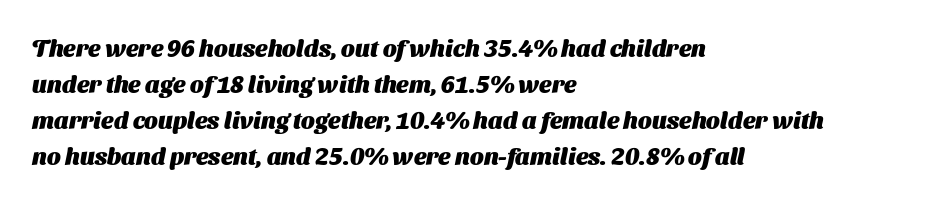
Letter spacing: default. A bare baseline throughout the passage. Each new line begins a customary step beneath the previous one. Which margin do the lines hug? The left one — the right edge is uneven.
